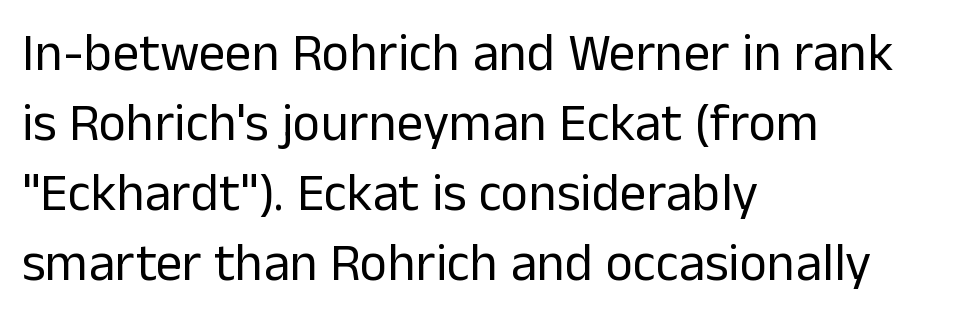
Q: Is the text bold? A: No.
Q: Is the text italic (slanted)? A: No, it is upright.
Q: Is the typeface a serif or a sans-serif typeface? A: Sans-serif.
Q: Is the text underlined? A: No.
Q: How is the paragraph aligned? A: Left-aligned.
Q: Is the spacing between letters normal or unusually wide? A: Normal.
Q: Is the spacing between lines tight, normal or loose? A: Normal.
Q: Width (condensed, normal, or wide)? A: Normal.
Q: Stroke contrast? A: Low.
Q: x-height? A: Medium.
Q: Monospaced? A: No.
